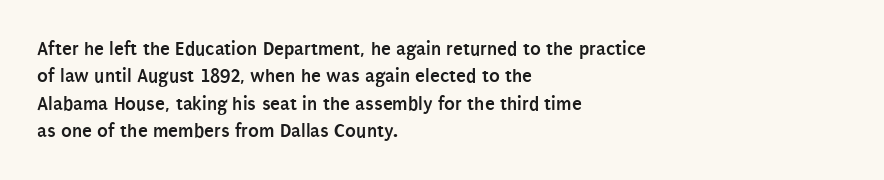
Q: Is the text bold? A: Yes.
Q: Is the text italic (slanted)? A: No, it is upright.
Q: Is the text underlined? A: No.
Q: How is the paragraph aligned? A: Left-aligned.
Q: Is the spacing between letters normal or unusually wide? A: Normal.
Q: Is the spacing between lines tight, normal or loose? A: Normal.
